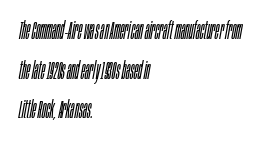
Q: Is the text bold? A: No.
Q: Is the text italic (slanted)? A: Yes, it leans right by about 10 degrees.
Q: Is the text underlined? A: No.
Q: How is the paragraph aligned? A: Left-aligned.
Q: Is the spacing between letters normal or unusually wide? A: Normal.
Q: Is the spacing between lines tight, normal or loose? A: Normal.
